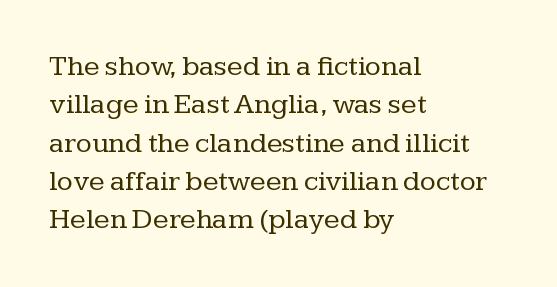
Classification — serif. The weight tops out at a normal text grade. Is there any slant? The stems are plumb. The space beneath each line is pristine and unruled. Honestly, the letter spacing is just normal — you wouldn't notice it. The line-height multiplier appears to be the usual default.
